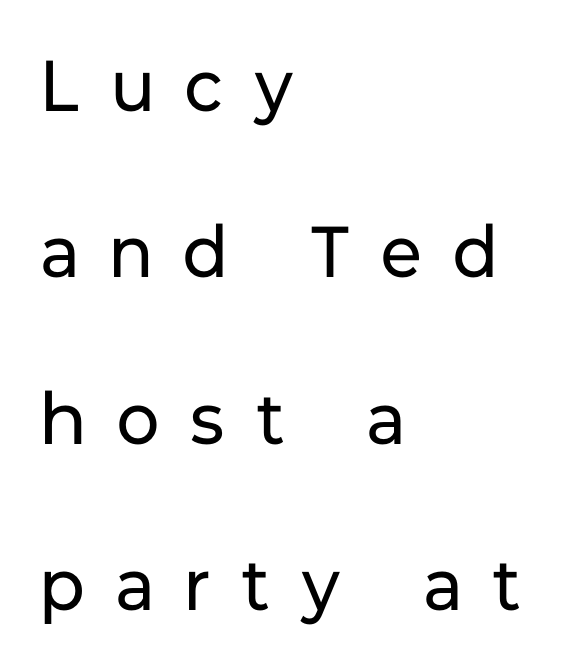
{"serif": "no", "italic": "no", "bold": "no", "weight": "regular", "width": "normal", "stroke_contrast": "low", "x_height": "medium", "monospaced": "no", "underline": "no", "align": "left", "line_spacing": "loose", "line_spacing_ratio": 2.31, "letter_spacing": "wide", "letter_spacing_em": 0.44, "glyph_px": 72}
